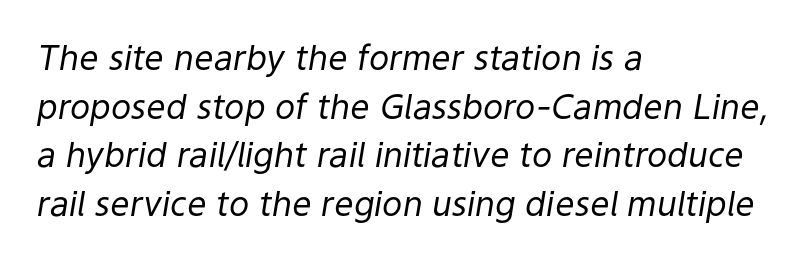
Q: Is the text bold? A: No.
Q: Is the text italic (slanted)? A: Yes, it leans right by about 9 degrees.
Q: Is the text underlined? A: No.
Q: How is the paragraph aligned? A: Left-aligned.
Q: Is the spacing between letters normal or unusually wide? A: Normal.
Q: Is the spacing between lines tight, normal or loose? A: Normal.
Q: Width (condensed, normal, or wide)? A: Normal.
Q: Stroke contrast? A: Low.
Q: x-height? A: Medium.
Q: Monospaced? A: No.
